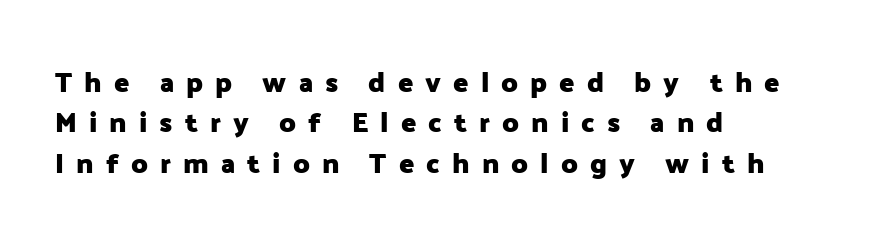
The image shows 28 px heavy sans-serif type, upright; set left-aligned, normal line spacing (1.44x), unusually wide letter spacing (+0.43 em), not underlined; low stroke contrast and a medium x-height.
